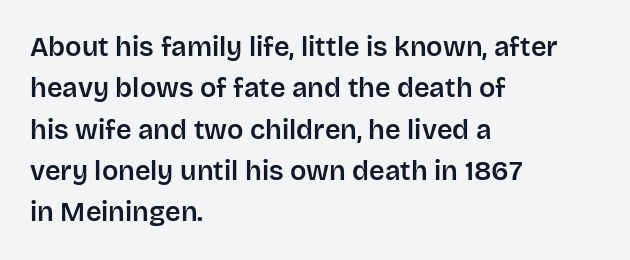
The image shows 27 px text type, upright; set left-aligned, normal line spacing (1.53x), normal letter spacing, not underlined.
